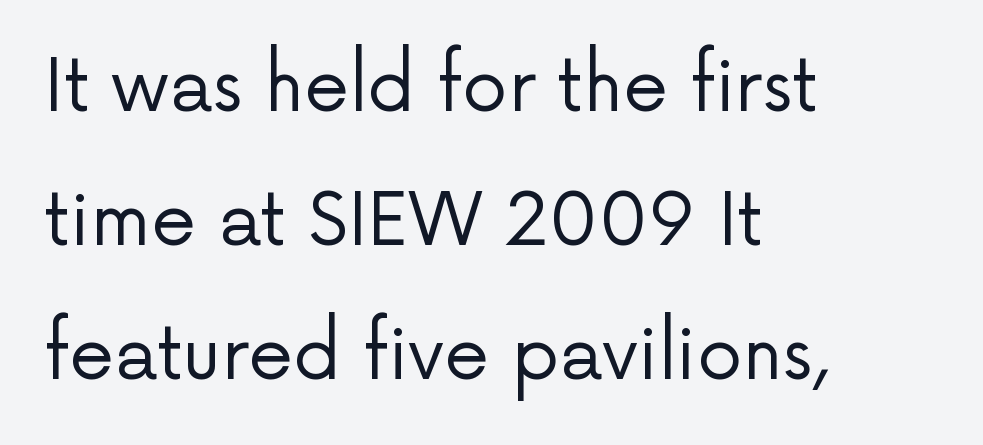
Q: Is the text bold? A: No.
Q: Is the text italic (slanted)? A: No, it is upright.
Q: Is the typeface a serif or a sans-serif typeface? A: Sans-serif.
Q: Is the text underlined? A: No.
Q: How is the paragraph aligned? A: Left-aligned.
Q: Is the spacing between letters normal or unusually wide? A: Normal.
Q: Width (condensed, normal, or wide)? A: Normal.
Q: Stroke contrast? A: Low.
Q: x-height? A: Medium.
Q: Monospaced? A: No.
